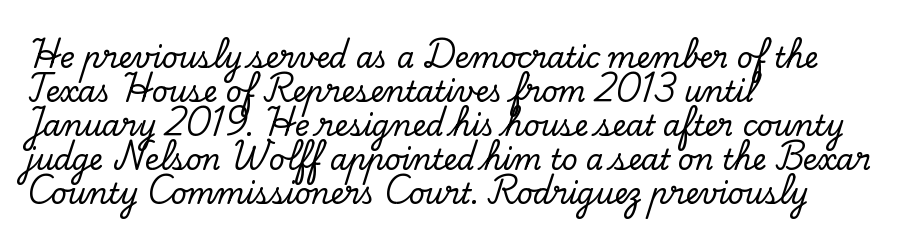
{"serif": "yes", "width": "normal", "stroke_contrast": "low", "x_height": "small", "monospaced": "no", "underline": "no", "align": "left", "line_spacing_ratio": 1.21, "letter_spacing": "normal", "letter_spacing_em": 0.0, "glyph_px": 28}
